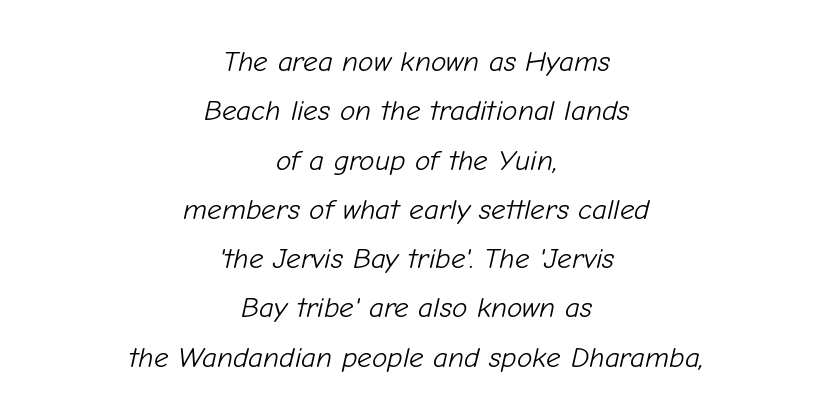
Stems and bowls with no extra thickness — not bold. The tracking reads as untouched default to a designer's eye. Note the varied advance widths — an 'i' is clearly narrower than an 'm'. Any mark beneath the type? The region is blank. The axis of the letterforms is tilted away from vertical. Compared with typical paragraphs, the rows here are spaced about the same.
